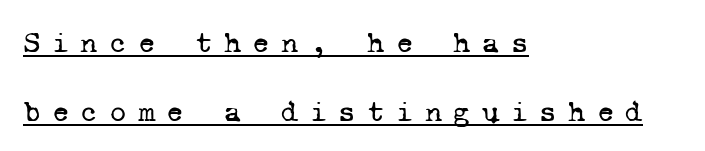
The image shows 30 px regular-weight serif type, monospaced; set left-aligned, loose line spacing (2.3x), unusually wide letter spacing (+0.37 em), underlined; low stroke contrast and a medium x-height.
